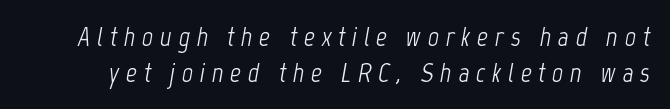
These lines have a slow, spaced-out rhythm from letter to letter. An italicized treatment has been applied to the whole sample. Successive baselines arrive at the customary interval. The letterforms sit at book weight or below.
